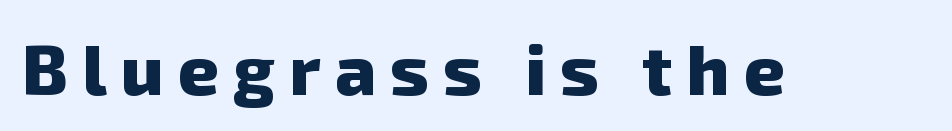
The image shows 71 px heavy sans-serif type; set unusually wide letter spacing (+0.2 em), not underlined; low stroke contrast and a medium x-height.
